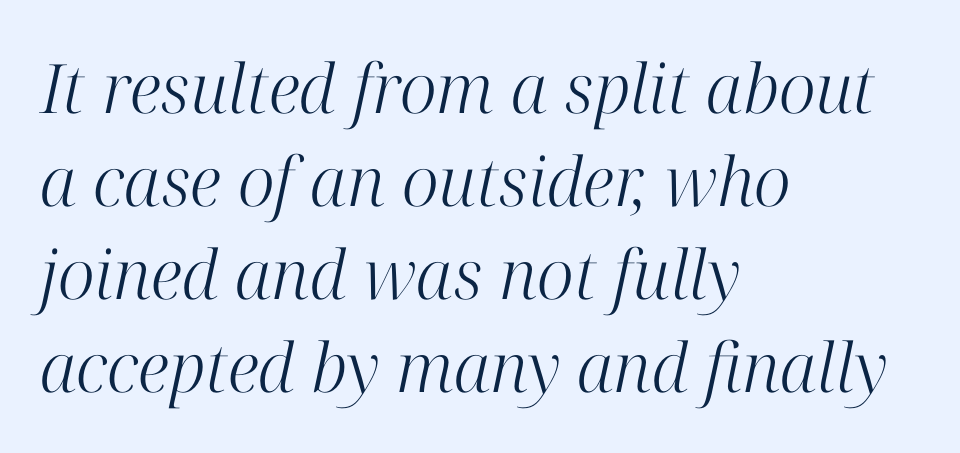
Summary of weight: not heavy and not bold. The words here are not underlined. The glyphs look as if they've been sheared to an angle. Is this a fixed-width face? No — the glyphs have proportional, varying widths.
